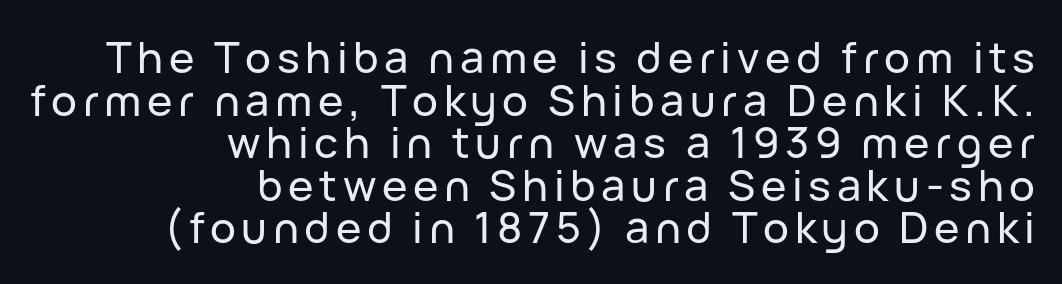
Q: Is the text italic (slanted)? A: No, it is upright.
Q: Is the typeface a serif or a sans-serif typeface? A: Sans-serif.
Q: Is the text underlined? A: No.
Q: How is the paragraph aligned? A: Right-aligned.
Q: Is the spacing between lines tight, normal or loose? A: Tight.
Q: Width (condensed, normal, or wide)? A: Normal.
Q: Stroke contrast? A: Low.
Q: x-height? A: Medium.
Q: Monospaced? A: No.
